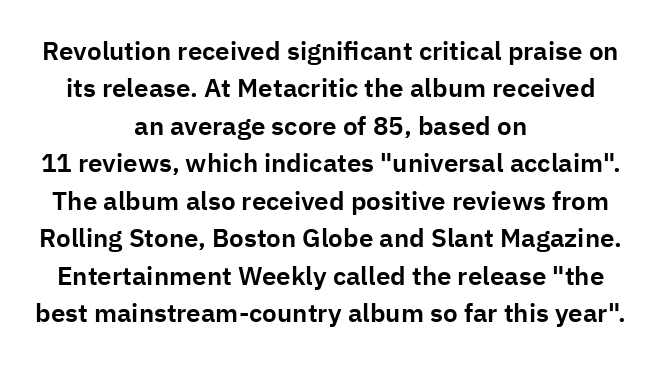
Q: Is the text italic (slanted)? A: No, it is upright.
Q: Is the text underlined? A: No.
Q: How is the paragraph aligned? A: Centered.
Q: Is the spacing between letters normal or unusually wide? A: Normal.
Q: Is the spacing between lines tight, normal or loose? A: Normal.
